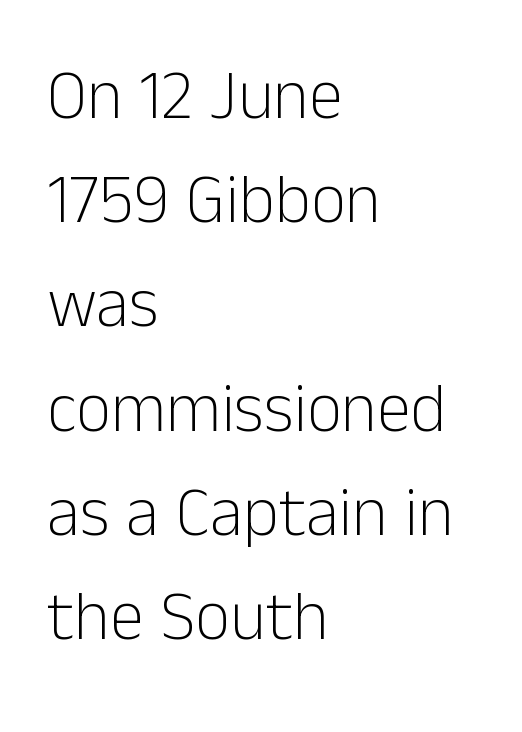
{"serif": "no", "italic": "no", "bold": "no", "weight": "light", "width": "normal", "stroke_contrast": "low", "x_height": "medium", "monospaced": "no", "underline": "no", "align": "left", "line_spacing": "normal", "line_spacing_ratio": 1.51, "letter_spacing": "normal", "letter_spacing_em": 0.0, "glyph_px": 69}
